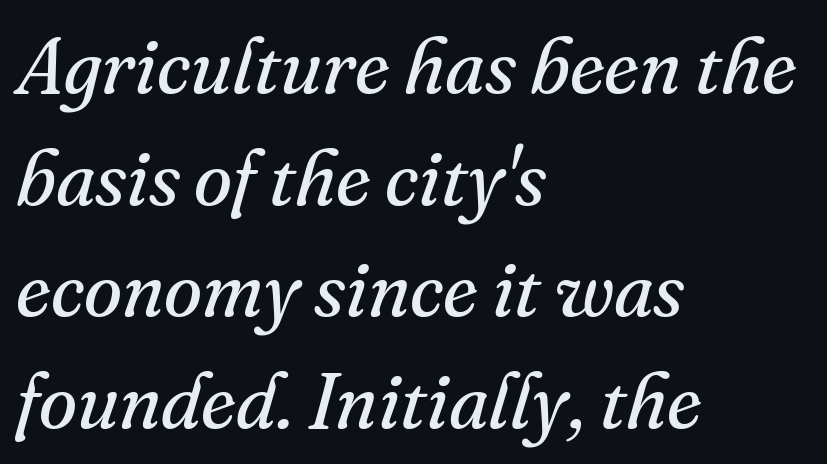
The text block is weighted toward the left margin, trailing off unevenly rightward. Normally led — the rows are evenly, conventionally spaced. The typeface has the unassuming heft of standard copy or less. Typographically, this falls in the serif category.
